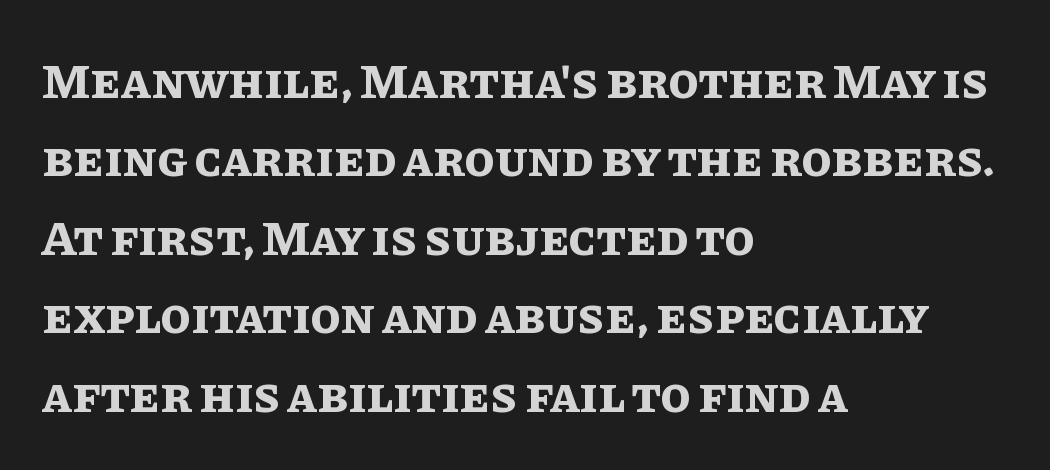
Default kerning and tracking; the words read as compact shapes. A typesetter would call this proportional, since set widths differ per character. Plain, unruled lines of type. A normal amount of white space separates one row of letters from the next.
